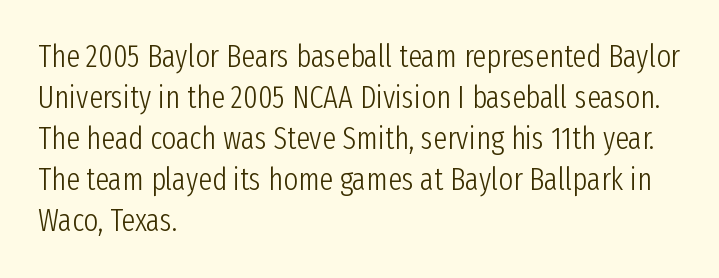
Q: Is the text bold? A: No.
Q: Is the text italic (slanted)? A: No, it is upright.
Q: Is the typeface a serif or a sans-serif typeface? A: Sans-serif.
Q: Is the text underlined? A: No.
Q: How is the paragraph aligned? A: Left-aligned.
Q: Is the spacing between letters normal or unusually wide? A: Normal.
Q: Is the spacing between lines tight, normal or loose? A: Normal.
Q: Width (condensed, normal, or wide)? A: Condensed.
Q: Stroke contrast? A: Low.
Q: x-height? A: Medium.
Q: Monospaced? A: No.
